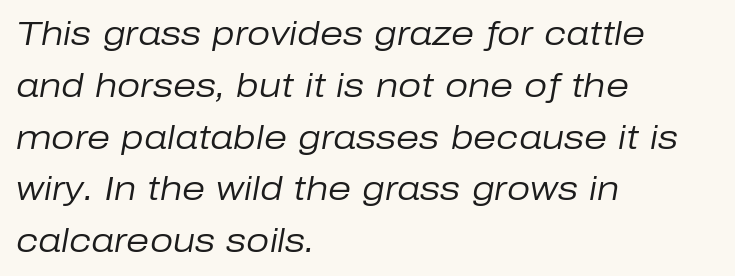
What's the leading like? Ordinary, nothing unusual. It's the slanting kind of type. The string is rendered with underlining switched off. The typesetting does not lean heavy: it is not bold. Spacing verdict: proportional, widths tailored to each character.
